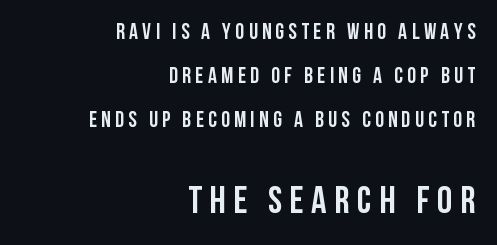
Q: Is the text bold? A: Yes.
Q: Is the text italic (slanted)? A: No, it is upright.
Q: Is the typeface a serif or a sans-serif typeface? A: Sans-serif.
Q: Is the text underlined? A: No.
Q: How is the paragraph aligned? A: Right-aligned.
Q: Is the spacing between letters normal or unusually wide? A: Unusually wide.
Q: Is the spacing between lines tight, normal or loose? A: Loose.
Q: Which block of text is set in a larger size, the first (top) or the second (bottom)? A: The second (bottom) one.
Q: Width (condensed, normal, or wide)? A: Condensed.
Q: Stroke contrast? A: Low.
Q: x-height? A: Large.
Q: Monospaced? A: No.
